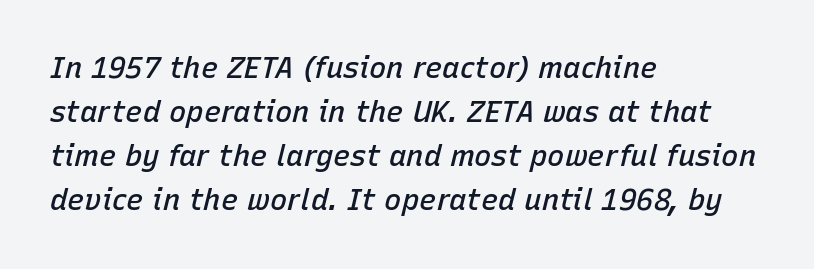
{"italic": "yes", "lean": "right", "slant_degrees": 15, "bold": "semi", "weight": "semibold", "width": "normal", "stroke_contrast": "low", "x_height": "medium", "monospaced": "no", "underline": "no", "align": "left", "line_spacing": "normal", "line_spacing_ratio": 1.52, "letter_spacing": "normal", "letter_spacing_em": 0.0, "glyph_px": 29}
